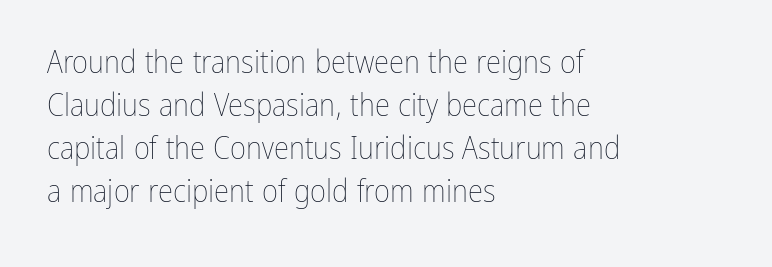
Where is the straight margin? On the left. Caption: standard tracking, unaltered. The characters are drawn with everyday or finer stroke widths. One glance says typical: line gaps are just what's usual. In terms of posture, this sample is upright.
